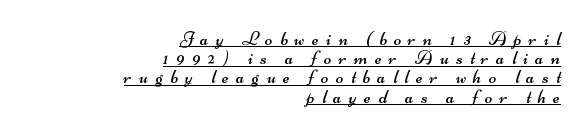
Q: Is the text bold? A: No.
Q: Is the text underlined? A: Yes.
Q: How is the paragraph aligned? A: Right-aligned.
Q: Is the spacing between letters normal or unusually wide? A: Unusually wide.
Q: Is the spacing between lines tight, normal or loose? A: Tight.
